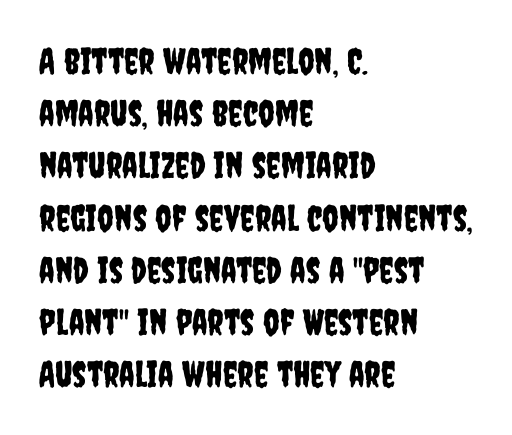
{"serif": "no", "italic": "no", "width": "condensed", "stroke_contrast": "low", "x_height": "large", "monospaced": "no", "underline": "no", "align": "left", "line_spacing": "normal", "line_spacing_ratio": 1.45, "letter_spacing": "normal", "letter_spacing_em": 0.0, "glyph_px": 36}
